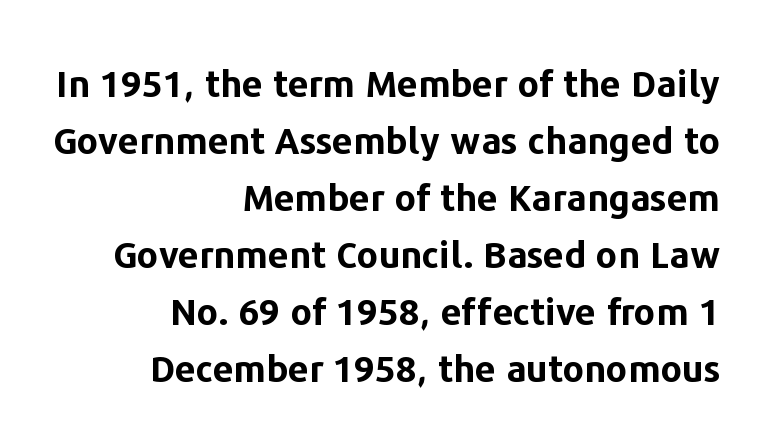
{"serif": "no", "italic": "no", "bold": "yes", "weight": "bold", "width": "normal", "stroke_contrast": "low", "x_height": "medium", "monospaced": "no", "underline": "no", "align": "right", "line_spacing": "normal", "line_spacing_ratio": 1.54, "letter_spacing": "normal", "letter_spacing_em": 0.0, "glyph_px": 37}
